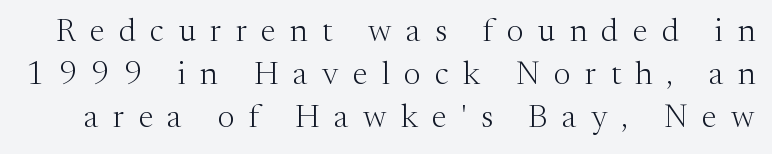
Q: Is the text bold? A: No.
Q: Is the text italic (slanted)? A: No, it is upright.
Q: Is the typeface a serif or a sans-serif typeface? A: Serif.
Q: Is the text underlined? A: No.
Q: Is the spacing between letters normal or unusually wide? A: Unusually wide.
Q: Is the spacing between lines tight, normal or loose? A: Normal.
Q: Width (condensed, normal, or wide)? A: Normal.
Q: Stroke contrast? A: Medium.
Q: x-height? A: Medium.
Q: Monospaced? A: No.
